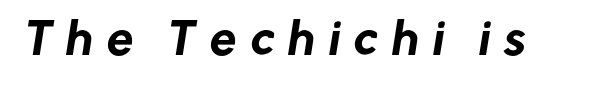
{"serif": "no", "width": "normal", "stroke_contrast": "low", "x_height": "medium", "monospaced": "no", "underline": "no", "letter_spacing": "wide", "letter_spacing_em": 0.34, "glyph_px": 42}
